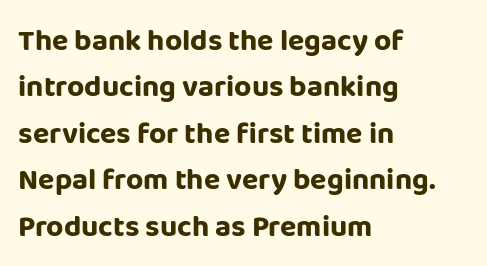
Compared with a centered layout, this one pins lines to the left instead. Proportional: the letters do not fall into vertical columns. Notice how descenders clear the ascenders below comfortably — that's standard leading. Chunky letters — that's bold for sure.
